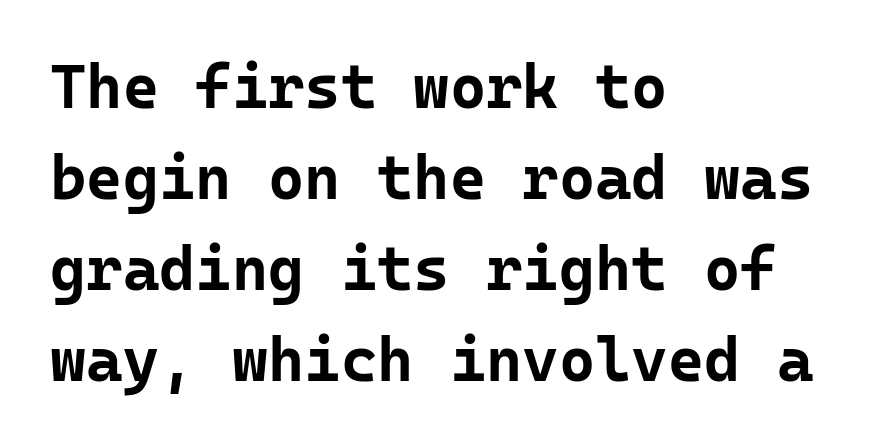
Horizontal alignment here is leftward, the default for most running prose. The lettering stays uniformly vertical, giving the passage a roman look. Summary of weight: heavy, a full bold. Each row of text sits above clean, open space.
